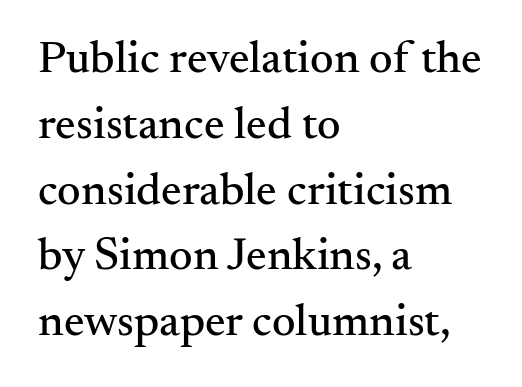
Here the designer chose a conventional face with non-uniform glyph widths. No italicization has been applied; the sample stays upright. The string is rendered with underlining switched off. Each letter's strokes conclude with small projecting serifs.
